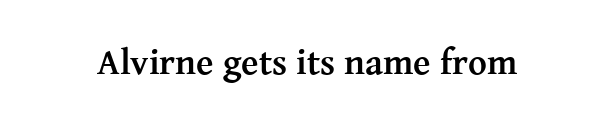
This sample has the flowing, uneven cadence of proportional lettering. The font's upright variant was chosen for this text. Plenty of ink on the page — the face is bold. Small tapered or slab feet sit at the stroke ends, so this counts as serif.
